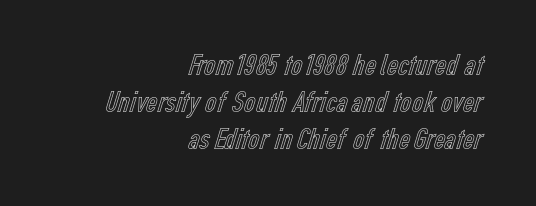
The image shows 31 px condensed type; set right-aligned, line spacing 1.19x, normal letter spacing, not underlined; a medium x-height.
